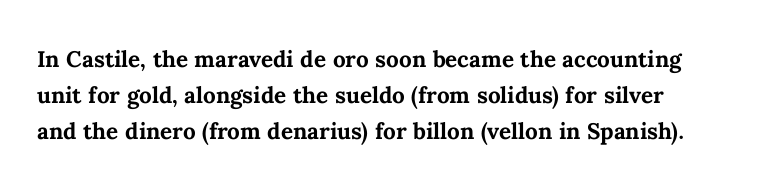
{"italic": "no", "bold": "yes", "weight": "semibold", "width": "normal", "stroke_contrast": "medium", "x_height": "medium", "monospaced": "no", "underline": "no", "align": "left", "line_spacing_ratio": 1.2, "letter_spacing": "normal", "letter_spacing_em": 0.0, "glyph_px": 30}
